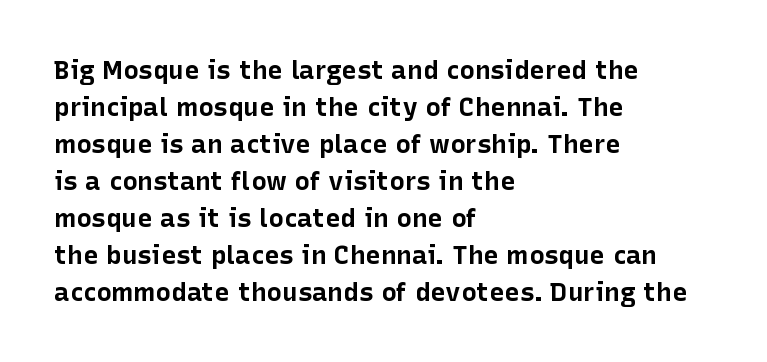
The image shows 26 px bold type, upright; set left-aligned, normal line spacing (1.42x), normal letter spacing, not underlined.
